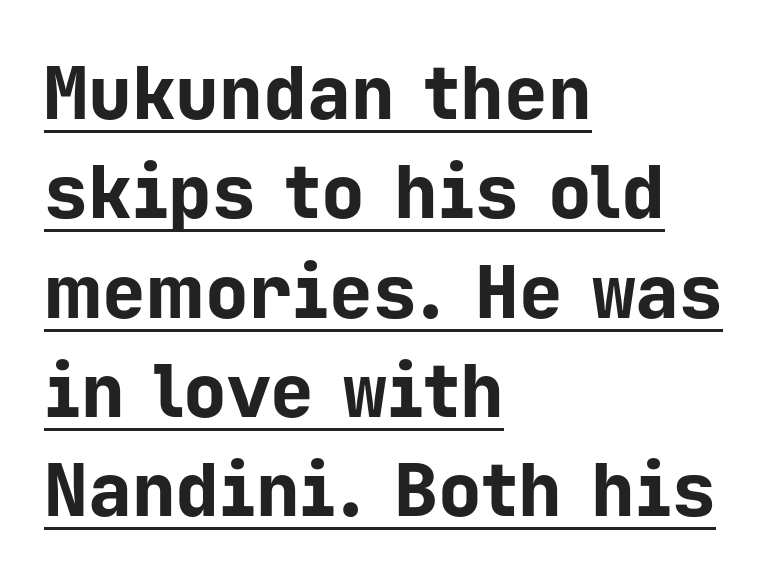
{"serif": "no", "italic": "no", "bold": "yes", "weight": "bold", "width": "normal", "stroke_contrast": "low", "x_height": "medium", "monospaced": "yes", "underline": "yes", "align": "left", "line_spacing": "normal", "line_spacing_ratio": 1.36, "letter_spacing": "normal", "letter_spacing_em": 0.0, "glyph_px": 73}
